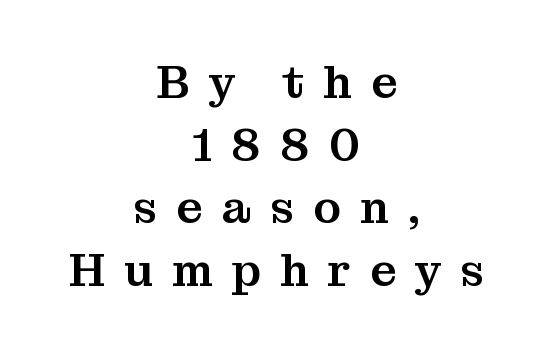
The image shows 46 px serif type, upright; set centered, normal line spacing (1.36x), unusually wide letter spacing (+0.41 em), not underlined; medium stroke contrast and a medium x-height.
